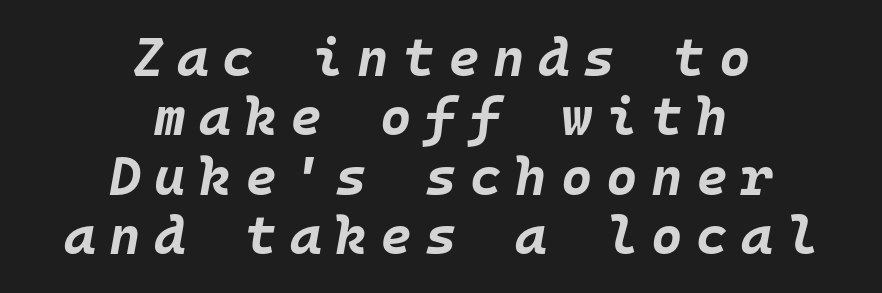
You could barely slide anything between these rows. You could only call the tracking loose — the letters float apart. The specimen reads as italic at a glance. Emphasis by weight is at full strength: bold. The passage shown is not underscored anywhere. A centered setting, common on invitations and titles, is used for this passage.
